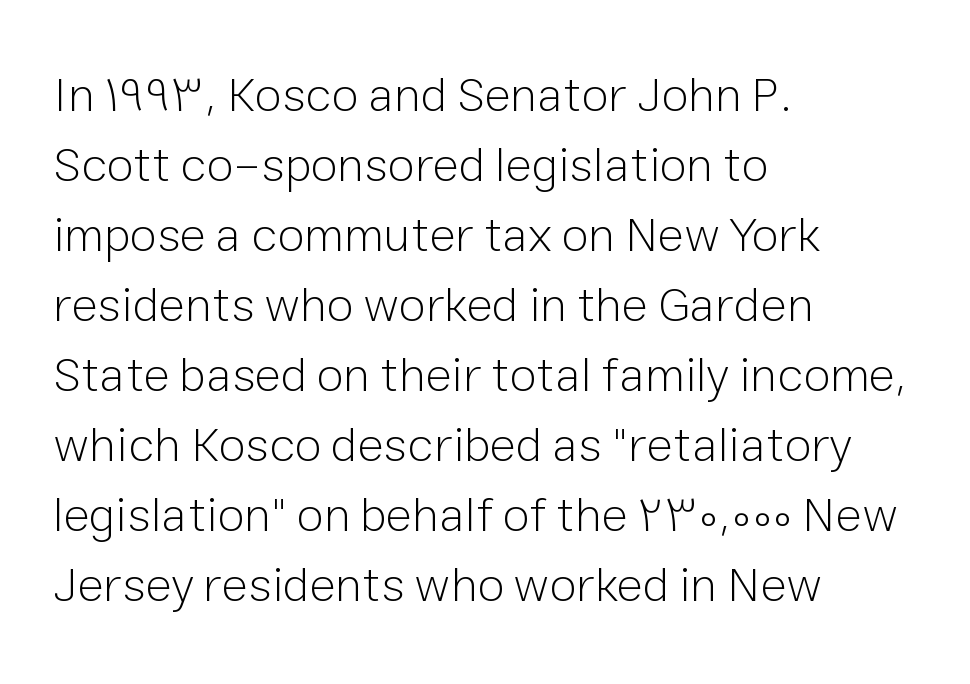
Q: Is the text bold? A: No.
Q: Is the text italic (slanted)? A: No, it is upright.
Q: Is the typeface a serif or a sans-serif typeface? A: Sans-serif.
Q: Is the text underlined? A: No.
Q: How is the paragraph aligned? A: Left-aligned.
Q: Is the spacing between letters normal or unusually wide? A: Normal.
Q: Is the spacing between lines tight, normal or loose? A: Normal.
Q: Width (condensed, normal, or wide)? A: Normal.
Q: Stroke contrast? A: Low.
Q: x-height? A: Medium.
Q: Monospaced? A: No.
